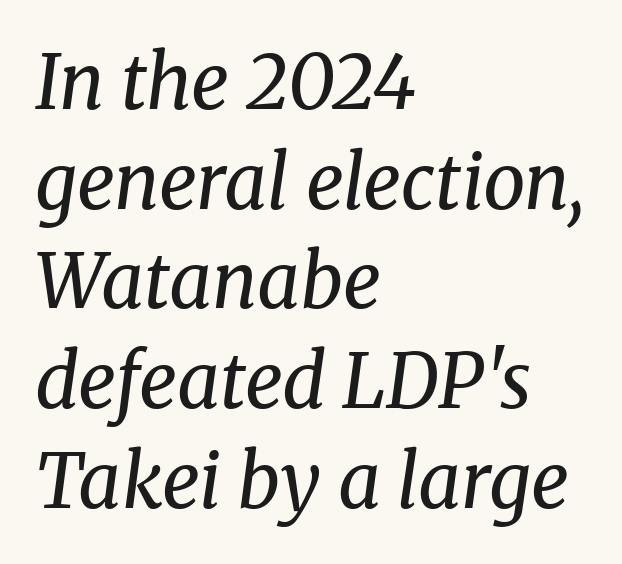
{"serif": "yes", "italic": "yes", "lean": "right", "slant_degrees": 8, "bold": "no", "weight": "regular", "width": "normal", "stroke_contrast": "medium", "x_height": "medium", "monospaced": "no", "underline": "no", "align": "left", "line_spacing": "normal", "line_spacing_ratio": 1.33, "letter_spacing": "normal", "letter_spacing_em": 0.0, "glyph_px": 75}
